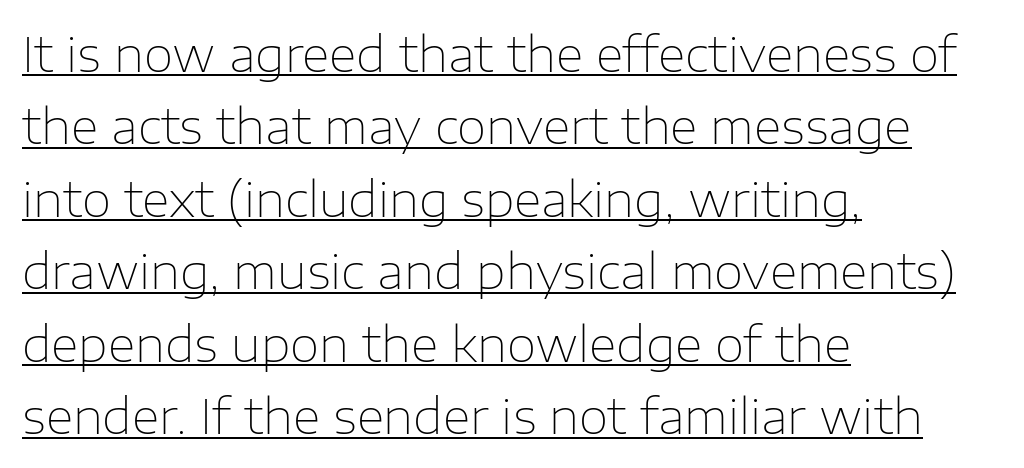
{"serif": "no", "italic": "no", "bold": "no", "weight": "thin", "width": "normal", "stroke_contrast": "low", "x_height": "medium", "monospaced": "no", "underline": "yes", "align": "left", "line_spacing": "normal", "line_spacing_ratio": 1.51, "letter_spacing": "normal", "letter_spacing_em": 0.0, "glyph_px": 48}
